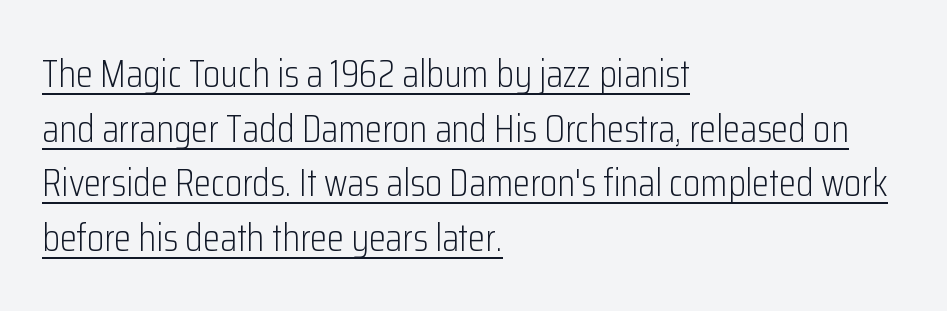
Think of a printed novel: that variable character pitch is what you see here. In terms of letterspacing, this is plain default setting. Check where the strokes stop: nothing finishes them off — pure sans. Does a line run under the words? Yes, clearly.
